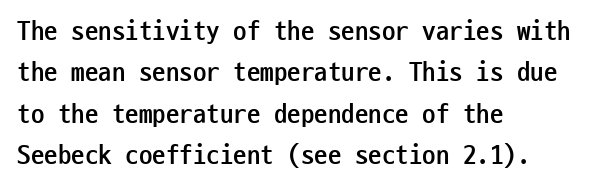
This block has exactly the height ordinary leading produces. The letterforms sit shoulder to shoulder at normal distance. On the weight axis this lands at bold, roughly 700. Line beginnings align vertically; line endings do not. A roman cut, with each character standing at attention.
